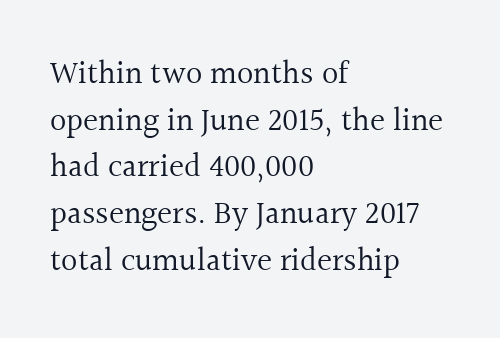
The image shows 32 px regular-weight serif type, upright; set left-aligned, normal line spacing (1.46x), normal letter spacing, not underlined; a medium x-height.
